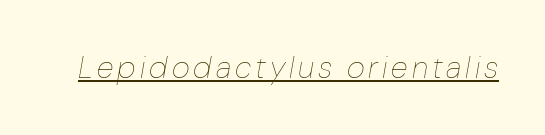
The strokes are not fattened; the text isn't bold. This sample has the flowing, uneven cadence of proportional lettering. Would a proofreader flag this as italicized? Yes. Somebody hit Ctrl+U on this one — the words are underlined.
